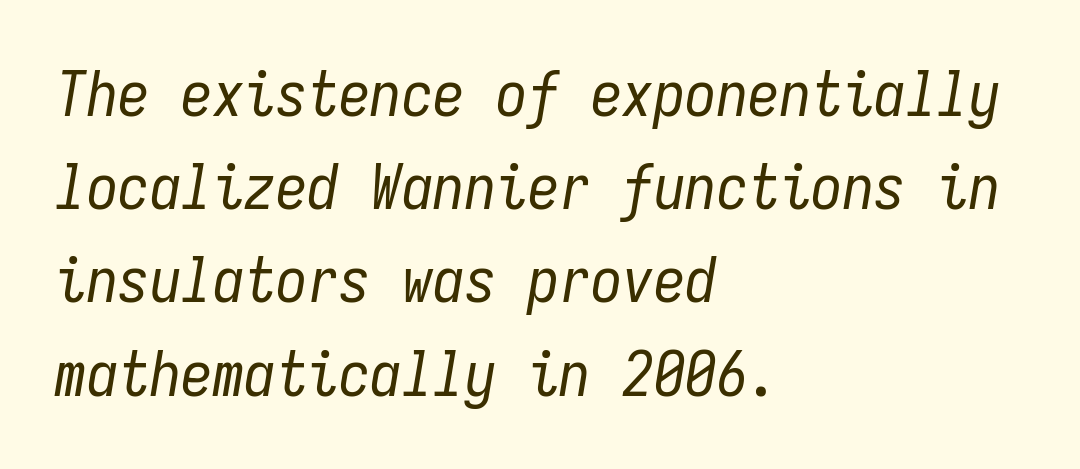
The image shows 63 px regular-weight, condensed type, italic (leaning right), monospaced; set left-aligned, normal line spacing (1.48x), normal letter spacing, not underlined; low stroke contrast and a medium x-height.
